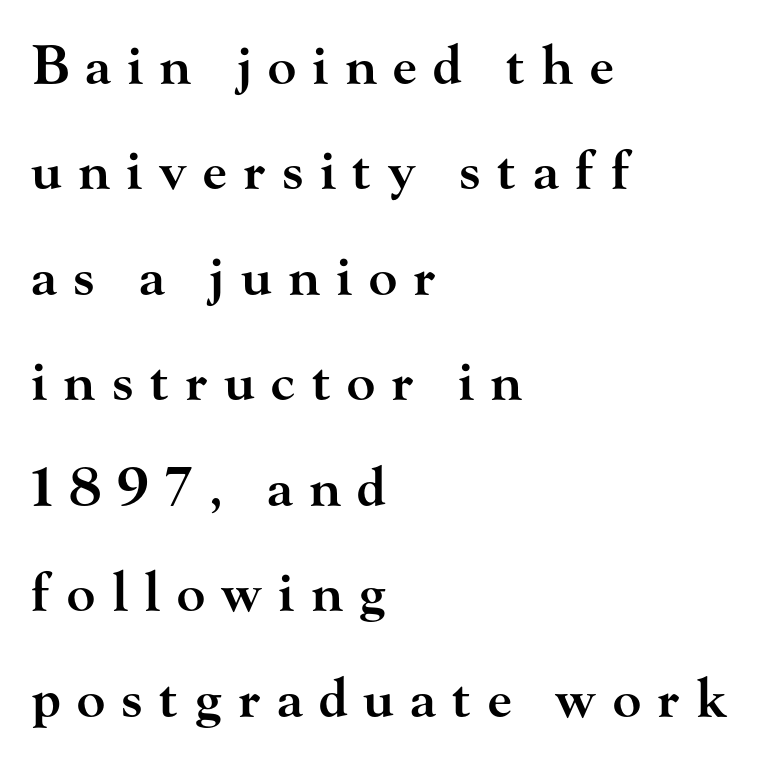
{"serif": "yes", "italic": "no", "bold": "semi", "weight": "semibold", "width": "wide", "stroke_contrast": "high", "x_height": "small", "monospaced": "no", "underline": "no", "align": "left", "line_spacing": "loose", "line_spacing_ratio": 1.99, "letter_spacing": "wide", "letter_spacing_em": 0.31, "glyph_px": 53}
